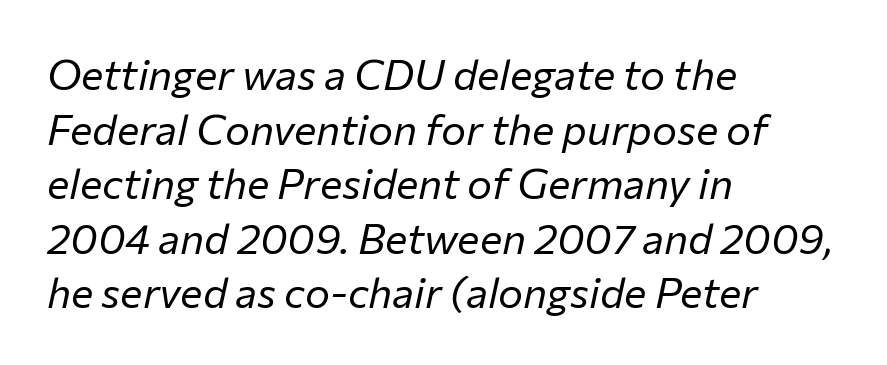
The block of text has a typical density, with ordinary space between rows. The rendering applies a slant to the glyphs. The glyphs are unaccompanied by any horizontal stroke below them. These lines are rendered in a variable-pitch font. A quiet, ordinary-to-light weight characterises the typeface. These lines stack with their left ends in a neat column.
